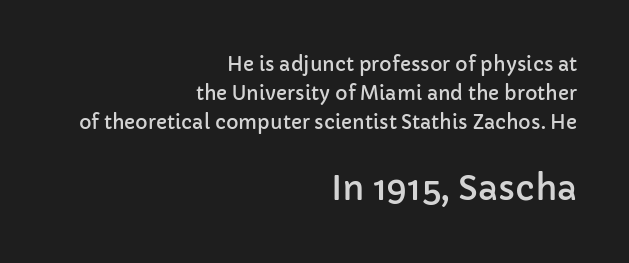
Does the bottom block carry the larger type? Yes, it does. Check where the strokes stop: nothing finishes them off — pure sans. Every character sits straight up, as roman type does. Line ends are locked; line starts wander. Letter spacing: default. These lines are rendered in a variable-pitch font.
